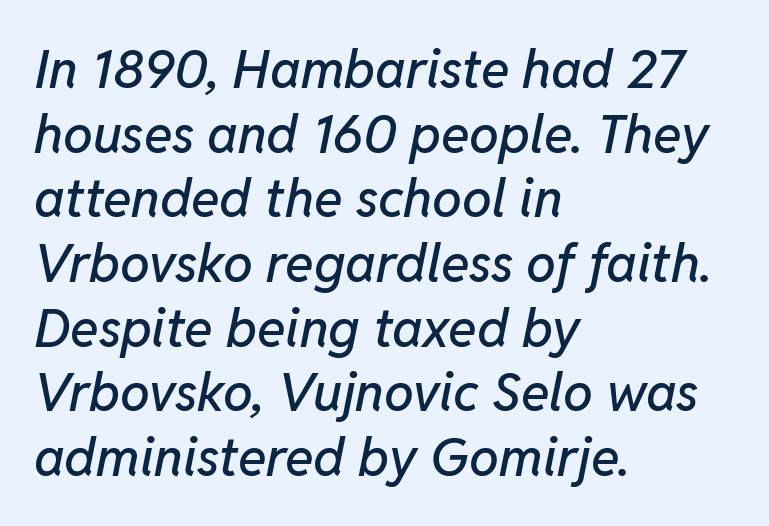
Looks like regular typesetting: each glyph gets only the width it needs. Words float on clear page, feet unadorned. This is oblique type, the kind used for emphasis or titles. The line texture is even and compact thanks to regular tracking. Casual observation: everything's shoved over to the left.
